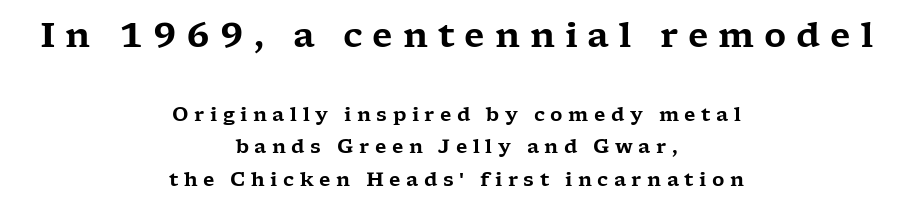
The image shows 34 px wide serif type, upright; set centered, line spacing 1.72x, unusually wide letter spacing (+0.29 em), not underlined; the first (top) block is 1.79x larger; low stroke contrast and a medium x-height.
